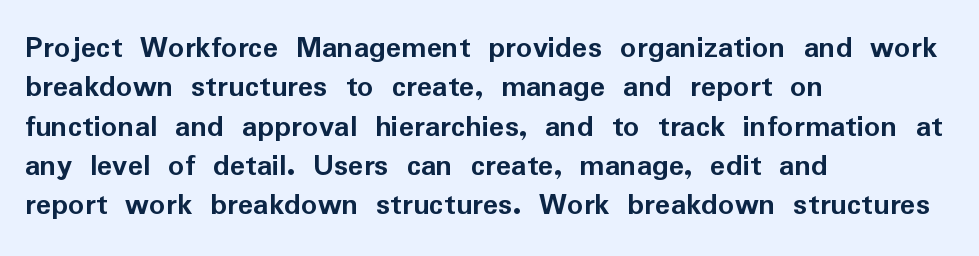
Q: Is the text bold? A: Yes.
Q: Is the text italic (slanted)? A: No, it is upright.
Q: Is the typeface a serif or a sans-serif typeface? A: Sans-serif.
Q: Is the text underlined? A: No.
Q: How is the paragraph aligned? A: Left-aligned.
Q: Is the spacing between letters normal or unusually wide? A: Normal.
Q: Width (condensed, normal, or wide)? A: Normal.
Q: Stroke contrast? A: Low.
Q: x-height? A: Medium.
Q: Monospaced? A: No.
